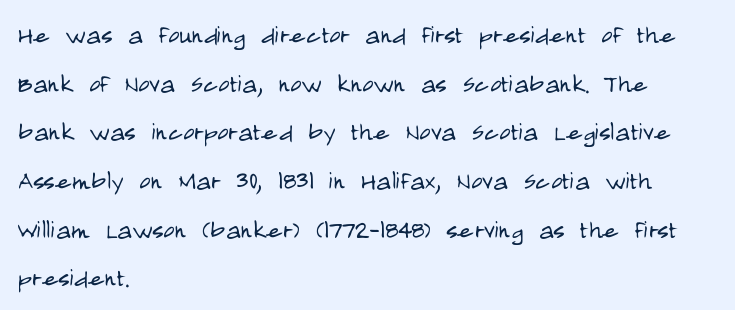
The image shows 31 px light, condensed sans-serif type, upright; set left-aligned, normal line spacing (1.57x), normal letter spacing, not underlined; low stroke contrast and a large x-height.
